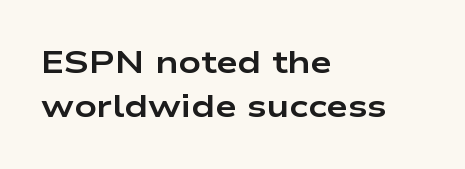
Q: Is the text bold? A: Yes.
Q: Is the text italic (slanted)? A: No, it is upright.
Q: Is the typeface a serif or a sans-serif typeface? A: Sans-serif.
Q: Is the text underlined? A: No.
Q: How is the paragraph aligned? A: Left-aligned.
Q: Is the spacing between letters normal or unusually wide? A: Normal.
Q: Is the spacing between lines tight, normal or loose? A: Normal.
Q: Width (condensed, normal, or wide)? A: Wide.
Q: Stroke contrast? A: Low.
Q: x-height? A: Medium.
Q: Monospaced? A: No.
